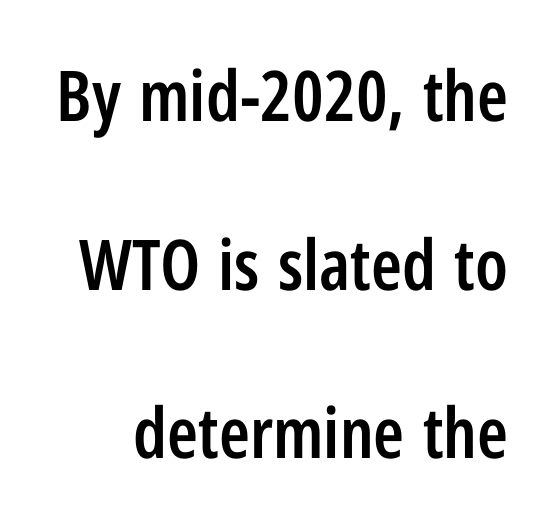
{"serif": "no", "italic": "no", "bold": "semi", "weight": "semibold", "width": "condensed", "stroke_contrast": "low", "x_height": "medium", "monospaced": "no", "underline": "no", "line_spacing": "loose", "line_spacing_ratio": 2.41, "letter_spacing": "normal", "letter_spacing_em": 0.0, "glyph_px": 70}
